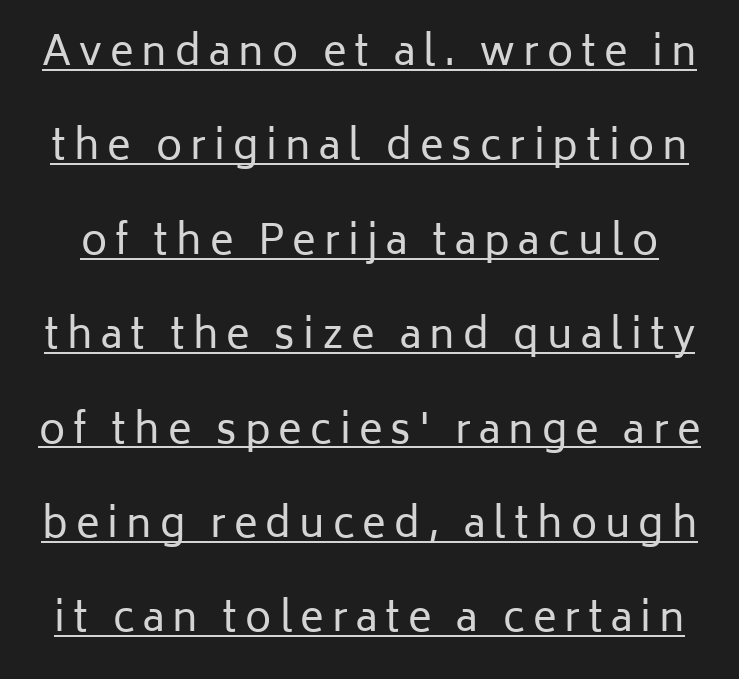
{"serif": "no", "italic": "no", "bold": "no", "weight": "regular", "width": "normal", "stroke_contrast": "low", "x_height": "medium", "monospaced": "no", "underline": "yes", "line_spacing": "loose", "line_spacing_ratio": 2.36, "letter_spacing": "wide", "letter_spacing_em": 0.2, "glyph_px": 40}
